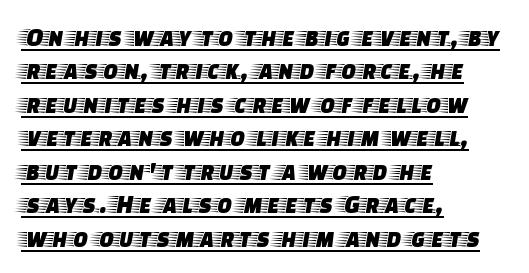
The image shows 27 px text type; set left-aligned, line spacing 1.24x, normal letter spacing, underlined.
